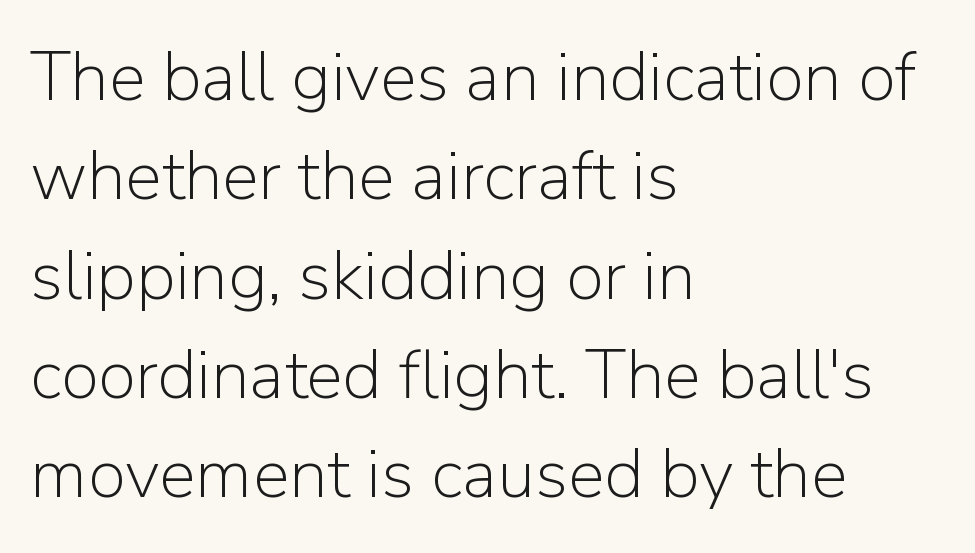
Is there much room between lines? A standard amount, neither cramped nor airy. This sample uses plain, unmodified letter spacing. The foot of each line stays bare and open. Casual observation: everything's shoved over to the left. Varying glyph widths throughout — classic text-font behaviour. Characters remain perfectly vertical along every line.
